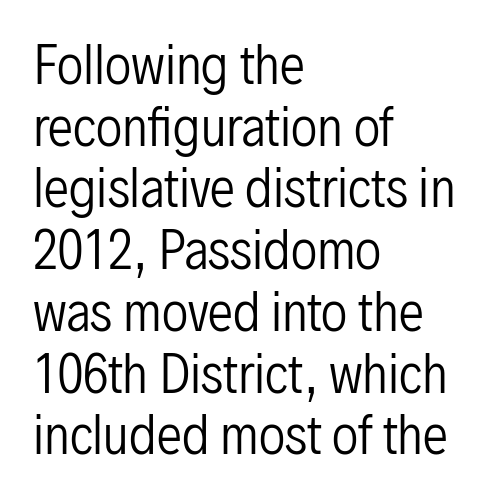
The image shows 51 px regular-weight, condensed sans-serif type, upright; set left-aligned, line spacing 1.21x, normal letter spacing, not underlined; low stroke contrast and a medium x-height.
